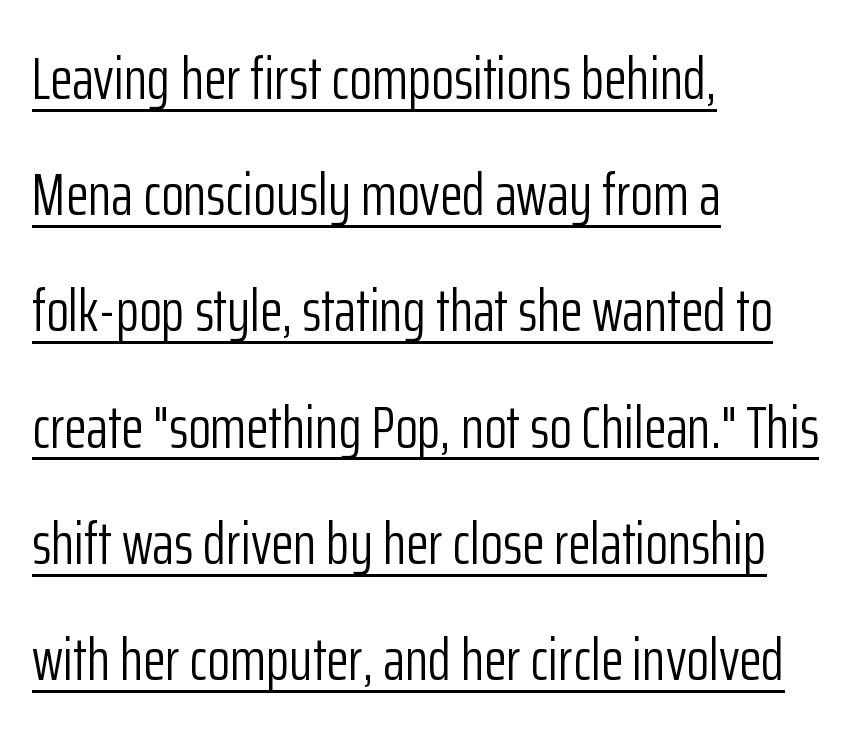
Q: Is the text bold? A: No.
Q: Is the text italic (slanted)? A: No, it is upright.
Q: Is the typeface a serif or a sans-serif typeface? A: Sans-serif.
Q: Is the text underlined? A: Yes.
Q: How is the paragraph aligned? A: Left-aligned.
Q: Is the spacing between letters normal or unusually wide? A: Normal.
Q: Is the spacing between lines tight, normal or loose? A: Loose.
Q: Width (condensed, normal, or wide)? A: Condensed.
Q: Stroke contrast? A: Low.
Q: x-height? A: Medium.
Q: Monospaced? A: No.
